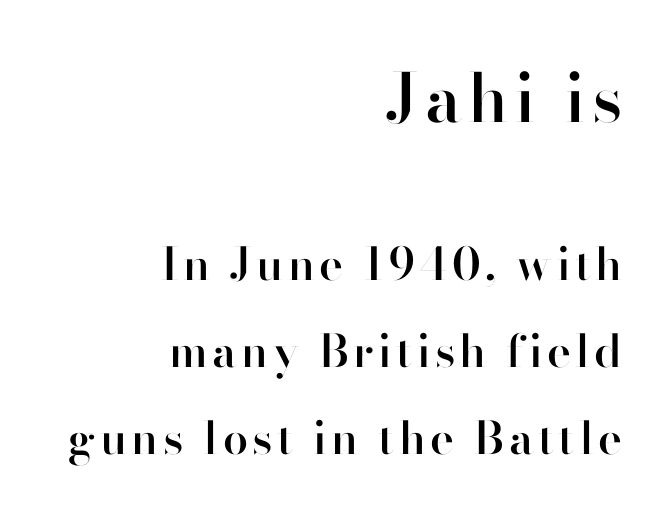
Q: Is the text bold? A: Semi-bold.
Q: Is the text italic (slanted)? A: No, it is upright.
Q: Is the typeface a serif or a sans-serif typeface? A: Sans-serif.
Q: Is the text underlined? A: No.
Q: How is the paragraph aligned? A: Right-aligned.
Q: Is the spacing between lines tight, normal or loose? A: Loose.
Q: Which block of text is set in a larger size, the first (top) or the second (bottom)? A: The first (top) one.
Q: Width (condensed, normal, or wide)? A: Normal.
Q: Stroke contrast? A: High.
Q: x-height? A: Small.
Q: Monospaced? A: No.
